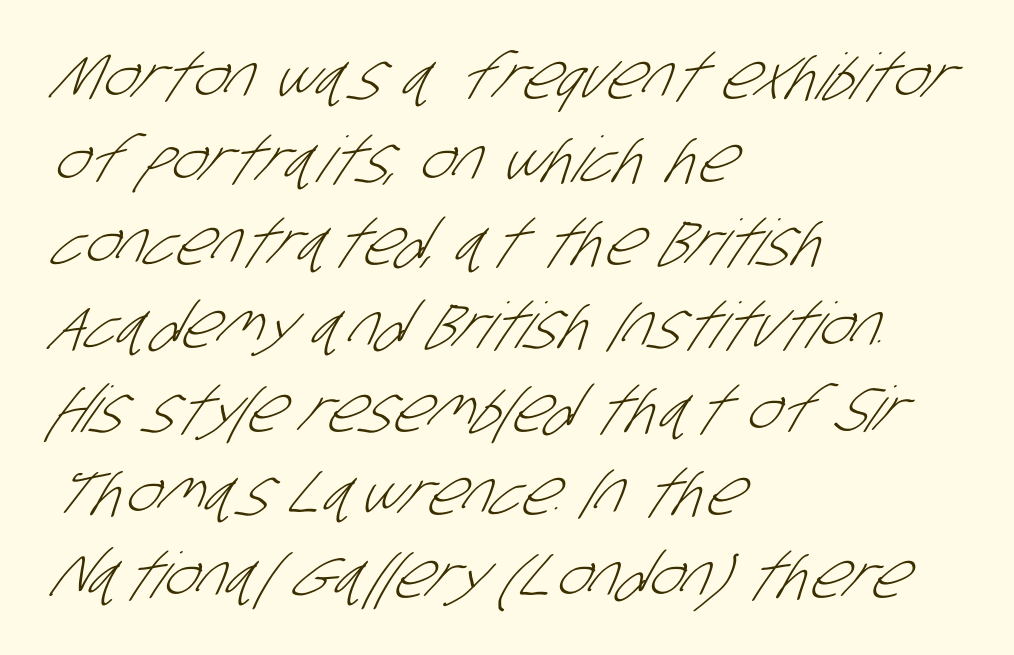
The weight tops out at a normal text grade. Evenly set lines give the paragraph a standard silhouette. Clear beneath every line of the passage. Alignment: flush left. The rendering uses natural spacing where letterforms have individual widths. Nothing unusual about the tracking: characters are spaced as the font intends.
